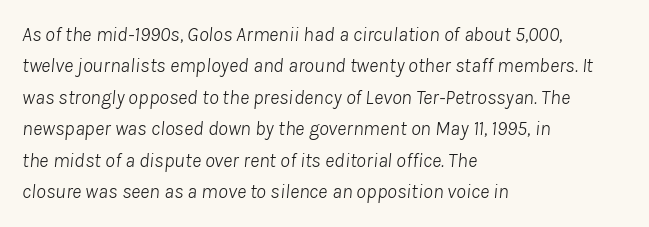
The horizontal fit of the characters is conventional and even. Counters stay open thanks to moderate or lighter strokes. No word sits above an underline. Each line starts at the same left margin while the right side varies.
